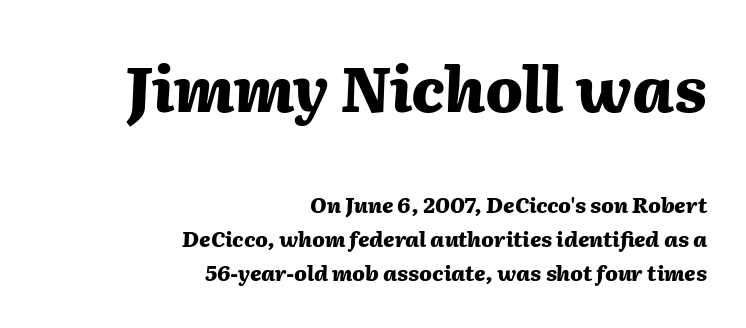
The image shows 62 px heavy type, italic (leaning right); set right-aligned, normal line spacing (1.61x), normal letter spacing, not underlined; the first (top) block is 2.95x larger; medium stroke contrast and a medium x-height.
